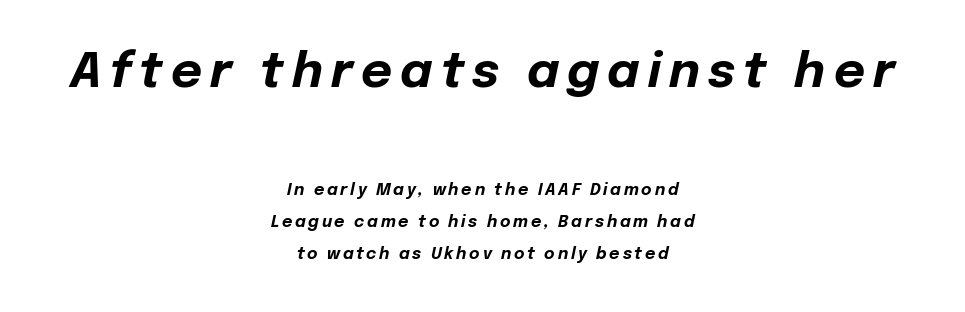
{"italic": "yes", "lean": "right", "slant_degrees": 12, "bold": "yes", "weight": "bold", "width": "normal", "stroke_contrast": "low", "x_height": "medium", "monospaced": "no", "underline": "no", "align": "center", "line_spacing": "loose", "line_spacing_ratio": 1.98, "larger_block": "first", "size_ratio": 3.0, "glyph_px": 48}
